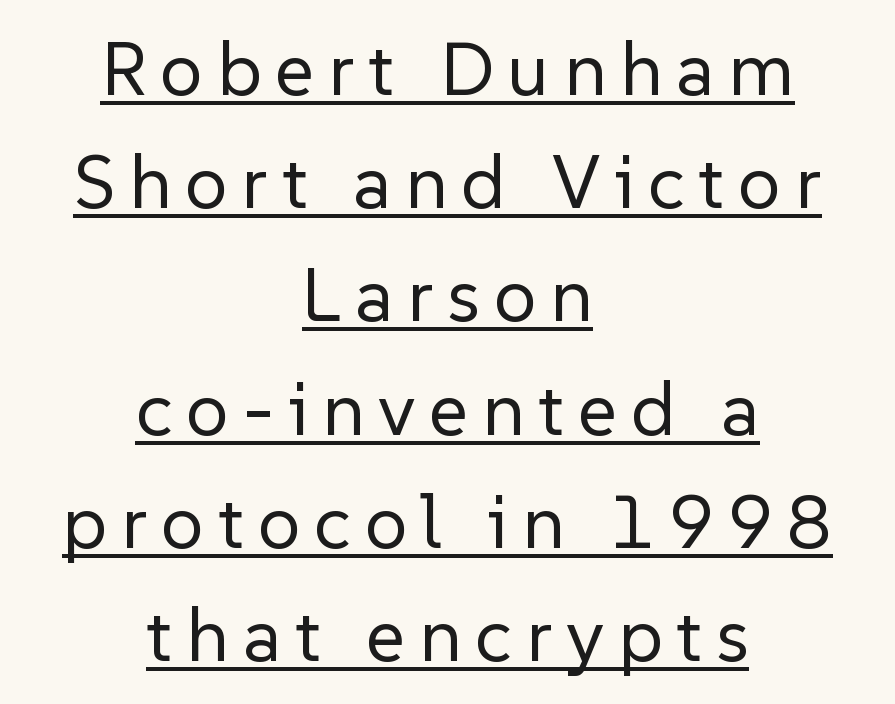
One-word summary of the alignment: center. These lines were composed using upright roman letters. The rendering uses natural spacing where letterforms have individual widths. The passage shown is typeset with a sans-serif family.
